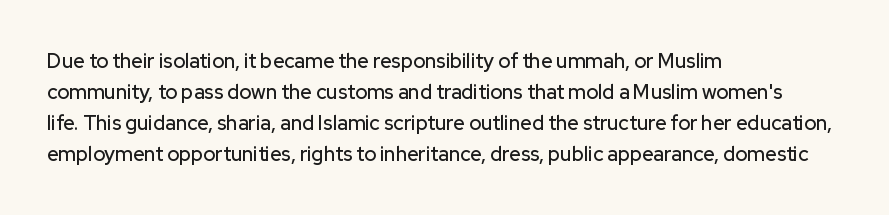
{"italic": "no", "underline": "no", "align": "left", "line_spacing": "normal", "line_spacing_ratio": 1.55, "letter_spacing": "normal", "letter_spacing_em": 0.0, "glyph_px": 20}
